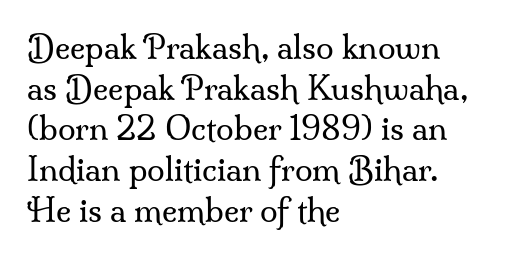
The image shows 32 px regular-weight serif type, upright; set left-aligned, normal line spacing (1.27x), normal letter spacing, not underlined; medium stroke contrast and a small x-height.
